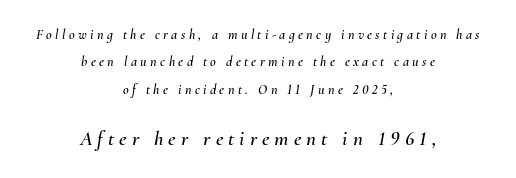
The image shows 21 px text type, italic (leaning right); set centered, loose line spacing (1.95x), unusually wide letter spacing (+0.24 em), not underlined; the second (bottom) block is 1.5x larger.
